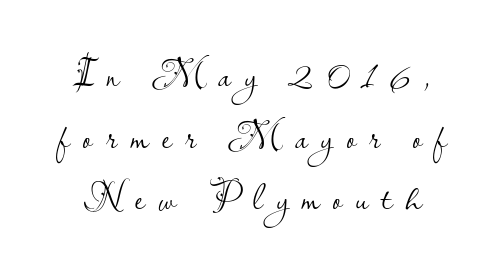
Q: Is the text bold? A: No.
Q: Is the text italic (slanted)? A: Yes.
Q: Is the typeface a serif or a sans-serif typeface? A: Sans-serif.
Q: Is the text underlined? A: No.
Q: Is the spacing between letters normal or unusually wide? A: Unusually wide.
Q: Is the spacing between lines tight, normal or loose? A: Normal.
Q: Width (condensed, normal, or wide)? A: Normal.
Q: Stroke contrast? A: Low.
Q: x-height? A: Small.
Q: Monospaced? A: No.
